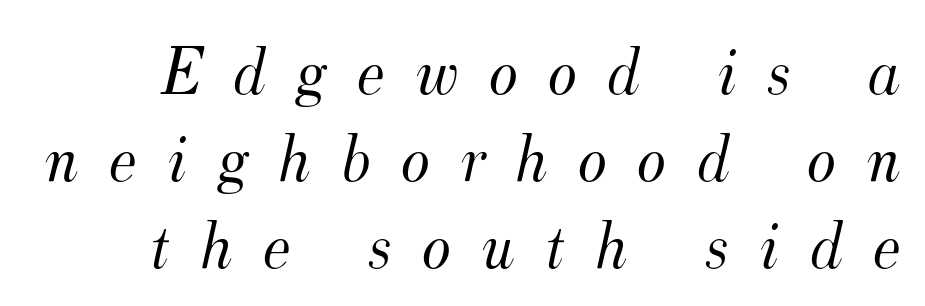
The image shows 69 px light serif type, italic (leaning right); set normal line spacing (1.26x), unusually wide letter spacing (+0.44 em), not underlined; medium stroke contrast and a small x-height.
